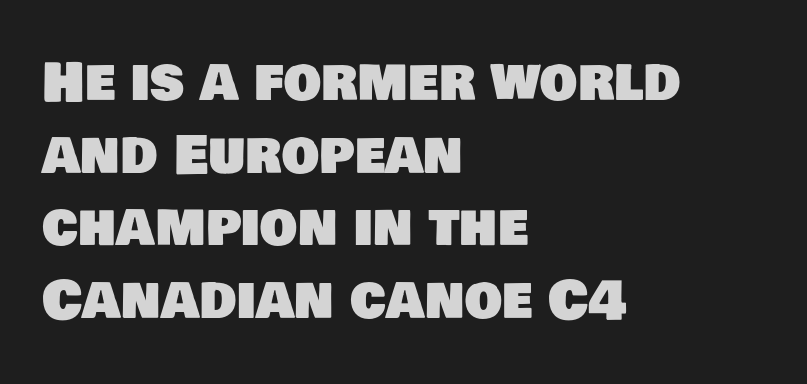
Q: Is the typeface a serif or a sans-serif typeface? A: Sans-serif.
Q: Is the text underlined? A: No.
Q: How is the paragraph aligned? A: Left-aligned.
Q: Is the spacing between letters normal or unusually wide? A: Normal.
Q: Is the spacing between lines tight, normal or loose? A: Normal.
Q: Width (condensed, normal, or wide)? A: Normal.
Q: Stroke contrast? A: Low.
Q: x-height? A: Large.
Q: Monospaced? A: No.
